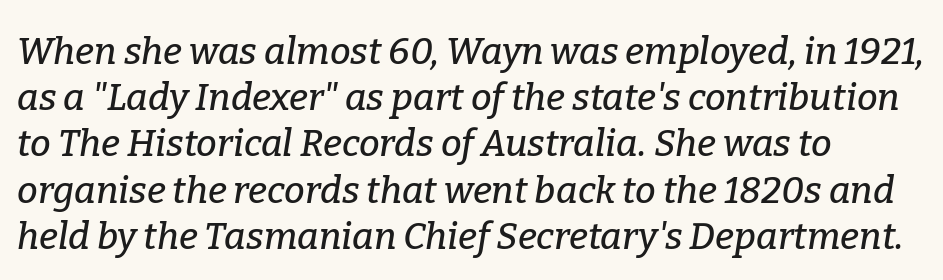
The image shows 37 px serif type, italic (leaning right); set left-aligned, normal line spacing (1.25x), normal letter spacing, not underlined; low stroke contrast and a medium x-height.
